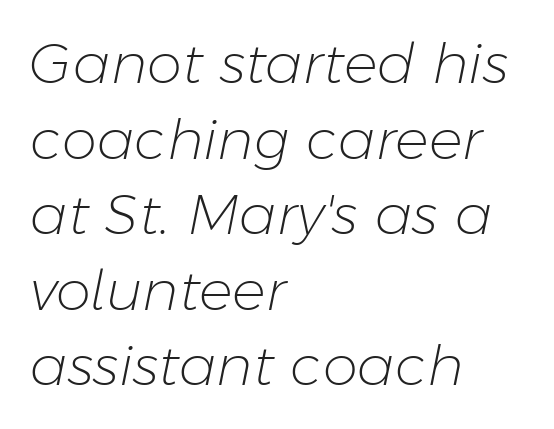
The image shows 56 px light type, italic (leaning right); set left-aligned, normal line spacing (1.35x), normal letter spacing, not underlined; low stroke contrast and a medium x-height.
